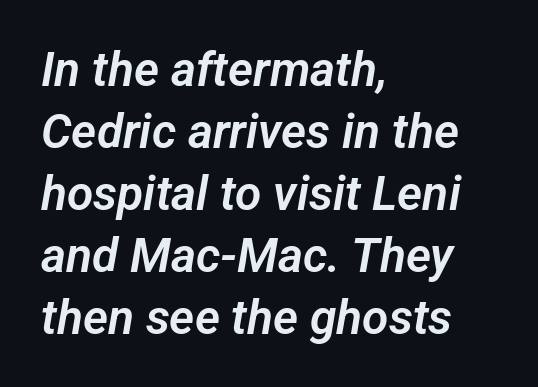
{"serif": "no", "width": "normal", "stroke_contrast": "low", "x_height": "medium", "monospaced": "no", "underline": "no", "align": "left", "line_spacing": "normal", "line_spacing_ratio": 1.29, "letter_spacing": "normal", "letter_spacing_em": 0.0, "glyph_px": 48}
